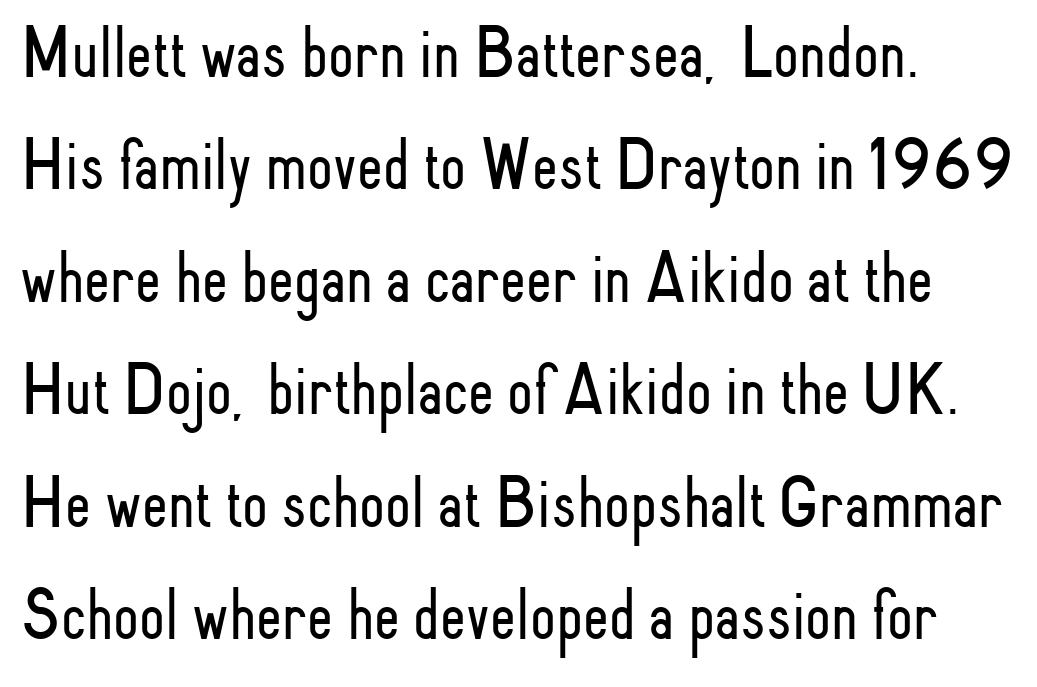
{"serif": "no", "italic": "no", "bold": "no", "weight": "light", "width": "condensed", "stroke_contrast": "low", "x_height": "small", "monospaced": "no", "underline": "no", "line_spacing": "normal", "line_spacing_ratio": 1.52, "letter_spacing": "normal", "letter_spacing_em": 0.0, "glyph_px": 74}
